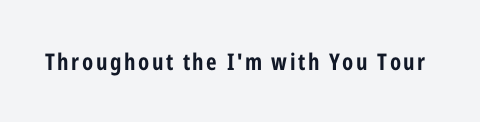
The words here are not underlined. Ascenders rise straight up at ninety degrees. What weight is shown? A full bold with thick strokes.
